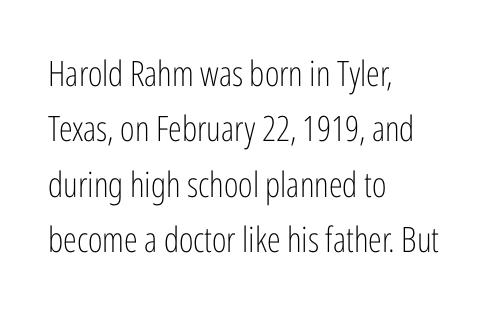
Stem width sits at or under what a default text font uses. Do the characters align in a grid? No, the font is proportional. Students, note that the glyphs here touch the page at normal intervals. The baseline area is clear. Typographically, this falls in the sans-serif category.
